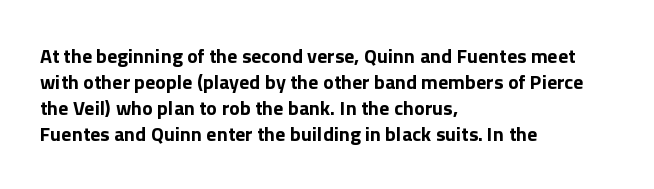
{"italic": "no", "bold": "yes", "underline": "no", "align": "left", "line_spacing": "normal", "line_spacing_ratio": 1.3, "letter_spacing": "normal", "letter_spacing_em": 0.0, "glyph_px": 20}
